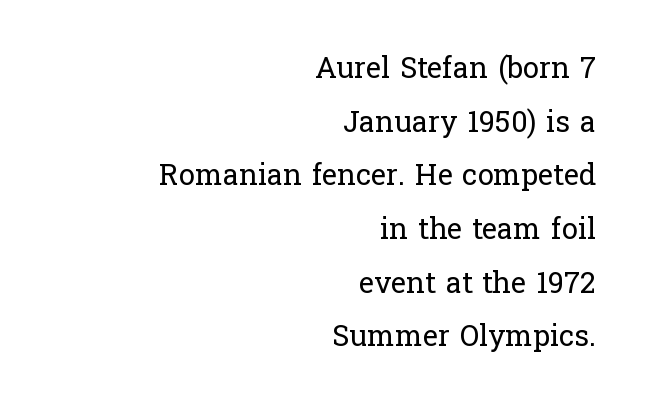
The image shows 29 px regular-weight serif type, upright; set right-aligned, line spacing 1.85x, normal letter spacing, not underlined; low stroke contrast and a medium x-height.
